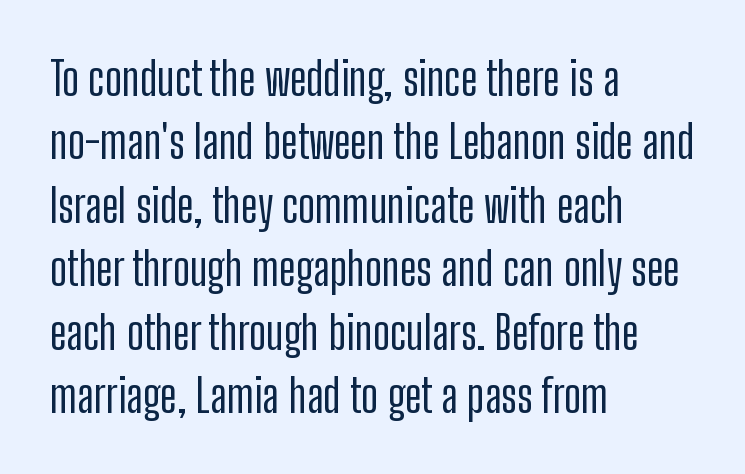
The image shows 46 px condensed sans-serif type, upright; set left-aligned, normal line spacing (1.38x), normal letter spacing, not underlined; low stroke contrast and a medium x-height.
